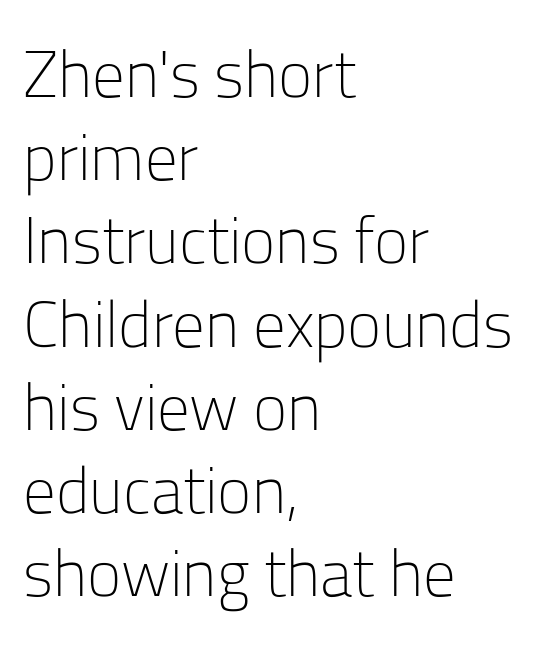
Q: Is the text bold? A: No.
Q: Is the text italic (slanted)? A: No, it is upright.
Q: Is the typeface a serif or a sans-serif typeface? A: Sans-serif.
Q: Is the text underlined? A: No.
Q: How is the paragraph aligned? A: Left-aligned.
Q: Is the spacing between letters normal or unusually wide? A: Normal.
Q: Is the spacing between lines tight, normal or loose? A: Normal.
Q: Width (condensed, normal, or wide)? A: Normal.
Q: Stroke contrast? A: Low.
Q: x-height? A: Medium.
Q: Monospaced? A: No.
